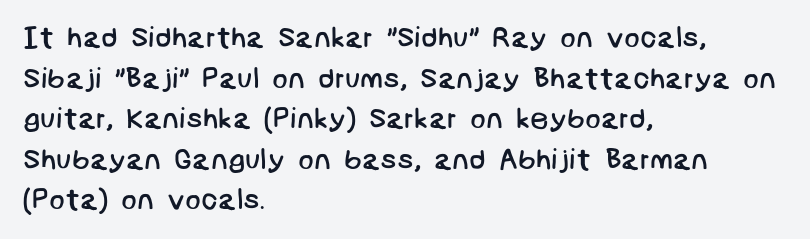
Q: Is the text bold? A: No.
Q: Is the typeface a serif or a sans-serif typeface? A: Sans-serif.
Q: Is the text underlined? A: No.
Q: How is the paragraph aligned? A: Left-aligned.
Q: Is the spacing between letters normal or unusually wide? A: Normal.
Q: Is the spacing between lines tight, normal or loose? A: Normal.
Q: Width (condensed, normal, or wide)? A: Normal.
Q: Stroke contrast? A: Low.
Q: x-height? A: Large.
